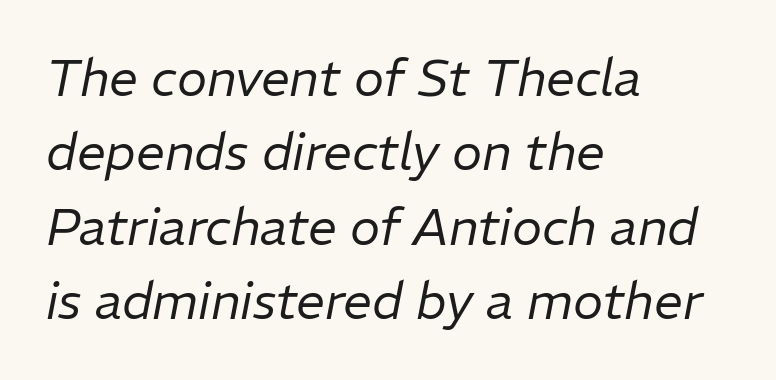
Q: Is the text bold? A: No.
Q: Is the text italic (slanted)? A: Yes, it leans right by about 11 degrees.
Q: Is the text underlined? A: No.
Q: How is the paragraph aligned? A: Left-aligned.
Q: Is the spacing between letters normal or unusually wide? A: Normal.
Q: Is the spacing between lines tight, normal or loose? A: Normal.
Q: Width (condensed, normal, or wide)? A: Normal.
Q: Stroke contrast? A: Low.
Q: x-height? A: Medium.
Q: Monospaced? A: No.
